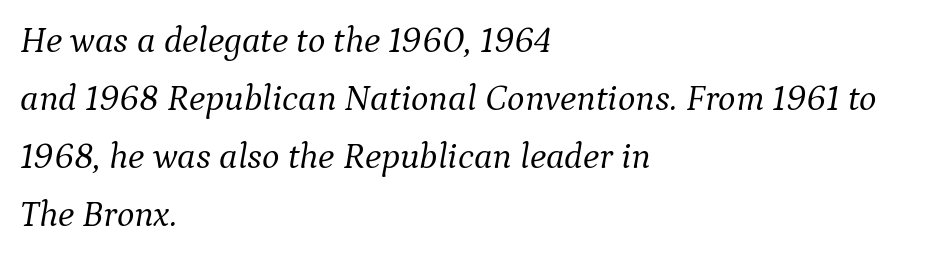
The image shows 37 px light serif type, italic (leaning right); set left-aligned, normal line spacing (1.57x), normal letter spacing, not underlined; medium stroke contrast and a medium x-height.
